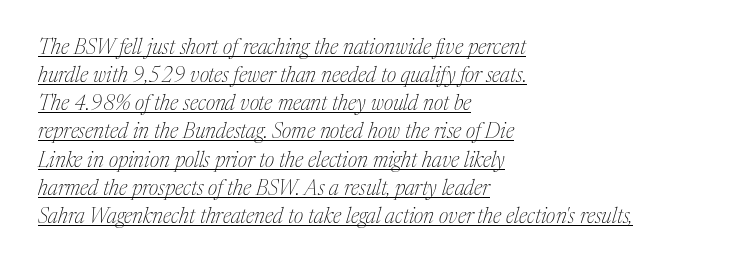
Q: Is the text bold? A: No.
Q: Is the text italic (slanted)? A: Yes, it leans right by about 17 degrees.
Q: Is the text underlined? A: Yes.
Q: How is the paragraph aligned? A: Left-aligned.
Q: Is the spacing between letters normal or unusually wide? A: Normal.
Q: Is the spacing between lines tight, normal or loose? A: Normal.
